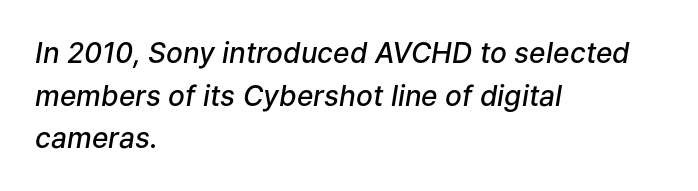
The image shows 28 px semibold type, italic (leaning right); set left-aligned, normal line spacing (1.52x), normal letter spacing, not underlined; low stroke contrast and a medium x-height.
